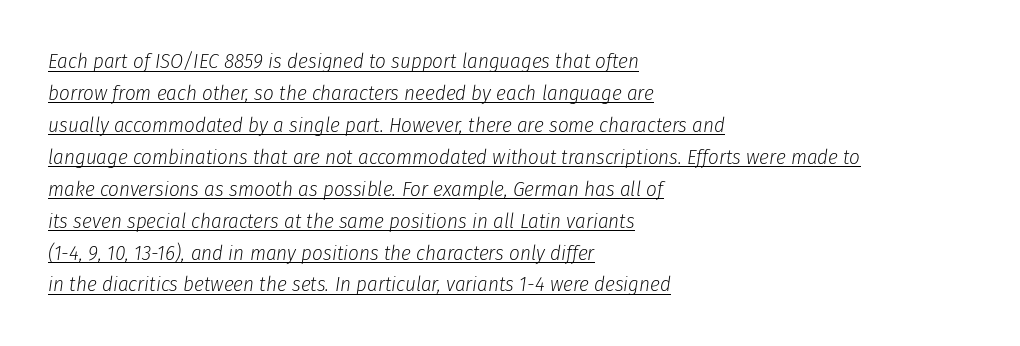
The image shows 21 px text type, italic (leaning right); set left-aligned, normal line spacing (1.52x), normal letter spacing, underlined.
